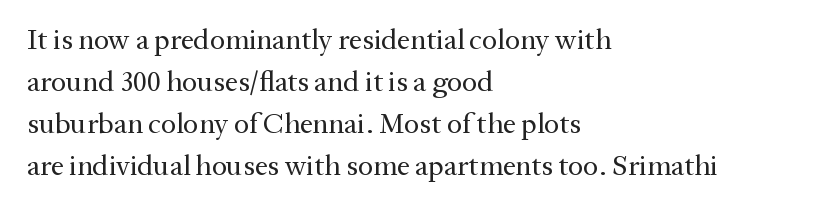
{"serif": "yes", "italic": "no", "bold": "no", "weight": "regular", "width": "normal", "stroke_contrast": "medium", "x_height": "medium", "monospaced": "no", "underline": "no", "align": "left", "line_spacing": "normal", "line_spacing_ratio": 1.45, "letter_spacing": "normal", "letter_spacing_em": 0.0, "glyph_px": 29}
